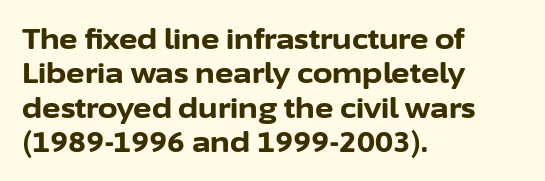
Q: Is the text bold? A: Yes.
Q: Is the text italic (slanted)? A: No, it is upright.
Q: Is the typeface a serif or a sans-serif typeface? A: Sans-serif.
Q: Is the text underlined? A: No.
Q: How is the paragraph aligned? A: Left-aligned.
Q: Is the spacing between letters normal or unusually wide? A: Normal.
Q: Width (condensed, normal, or wide)? A: Normal.
Q: Stroke contrast? A: Low.
Q: x-height? A: Medium.
Q: Monospaced? A: No.
